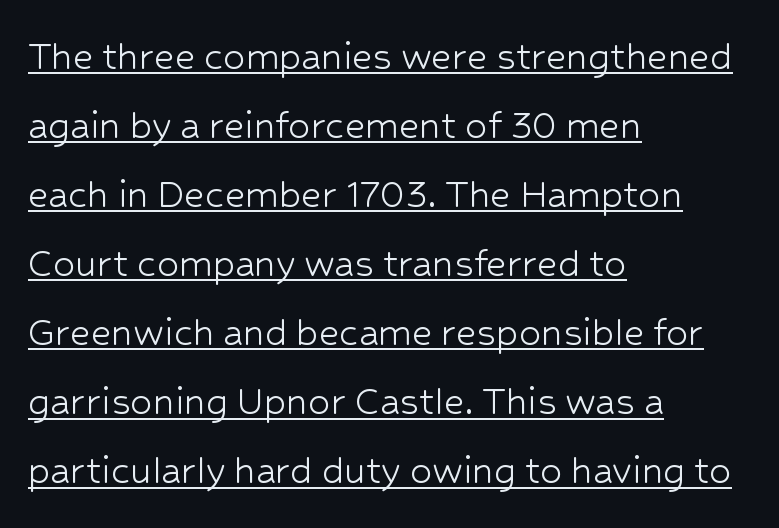
{"serif": "no", "italic": "no", "bold": "no", "weight": "light", "width": "normal", "stroke_contrast": "low", "x_height": "medium", "monospaced": "no", "underline": "yes", "align": "left", "line_spacing": "normal", "line_spacing_ratio": 1.57, "letter_spacing": "normal", "letter_spacing_em": 0.0, "glyph_px": 44}
